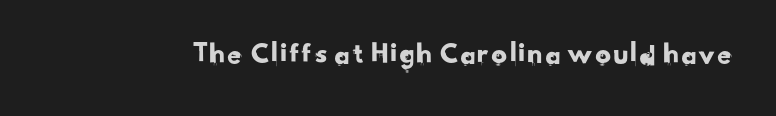
Q: Is the typeface a serif or a sans-serif typeface? A: Sans-serif.
Q: Is the text underlined? A: No.
Q: Is the spacing between letters normal or unusually wide? A: Normal.
Q: Width (condensed, normal, or wide)? A: Normal.
Q: Stroke contrast? A: Low.
Q: x-height? A: Small.
Q: Monospaced? A: No.
